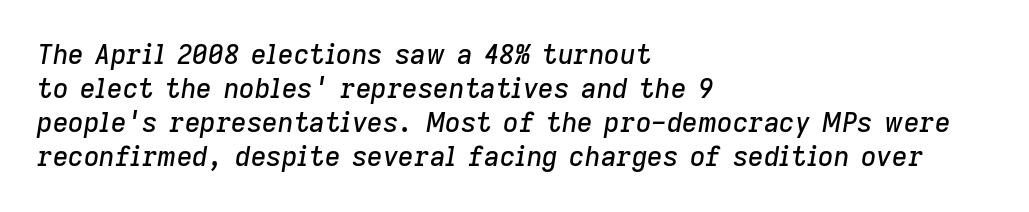
The image shows 27 px text type, italic (leaning right); set left-aligned, normal line spacing (1.26x), normal letter spacing, not underlined.
